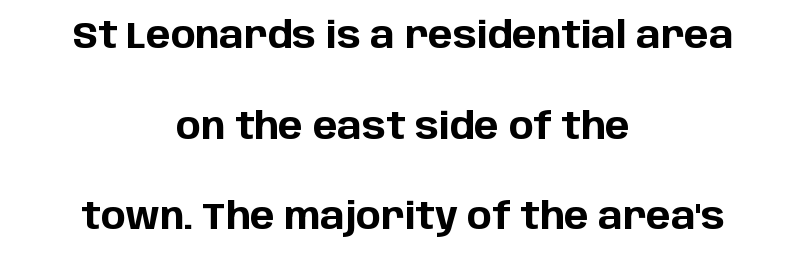
{"serif": "no", "italic": "no", "bold": "yes", "weight": "bold", "width": "normal", "stroke_contrast": "low", "x_height": "large", "monospaced": "no", "underline": "no", "align": "center", "line_spacing": "loose", "line_spacing_ratio": 2.45, "letter_spacing": "normal", "letter_spacing_em": 0.0, "glyph_px": 37}
